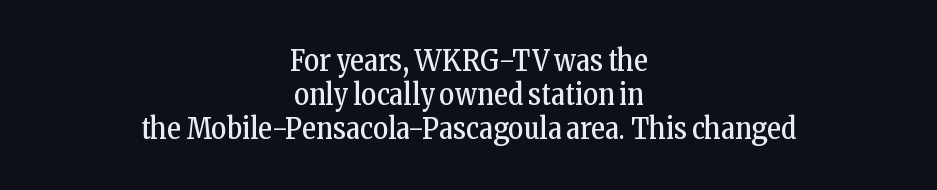
Q: Is the text bold? A: No.
Q: Is the text italic (slanted)? A: No, it is upright.
Q: Is the typeface a serif or a sans-serif typeface? A: Serif.
Q: Is the text underlined? A: No.
Q: How is the paragraph aligned? A: Centered.
Q: Is the spacing between letters normal or unusually wide? A: Normal.
Q: Width (condensed, normal, or wide)? A: Condensed.
Q: Stroke contrast? A: Low.
Q: x-height? A: Medium.
Q: Monospaced? A: No.
